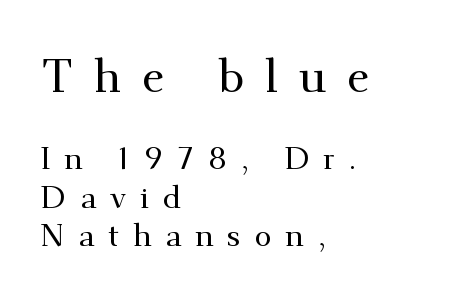
The image shows 46 px serif type, upright; set left-aligned, line spacing 1.23x, unusually wide letter spacing (+0.45 em), not underlined; the first (top) block is 1.48x larger; medium stroke contrast and a small x-height.
